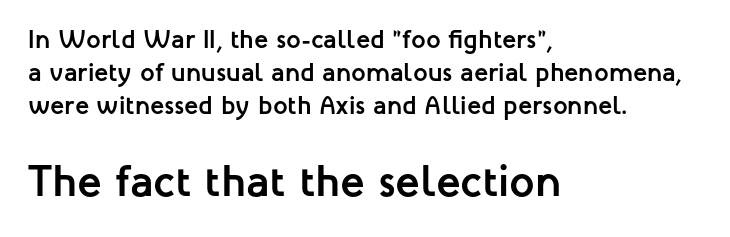
Q: Is the text bold? A: Yes.
Q: Is the text italic (slanted)? A: No, it is upright.
Q: Is the typeface a serif or a sans-serif typeface? A: Sans-serif.
Q: Is the text underlined? A: No.
Q: How is the paragraph aligned? A: Left-aligned.
Q: Is the spacing between letters normal or unusually wide? A: Normal.
Q: Is the spacing between lines tight, normal or loose? A: Normal.
Q: Which block of text is set in a larger size, the first (top) or the second (bottom)? A: The second (bottom) one.
Q: Width (condensed, normal, or wide)? A: Normal.
Q: Stroke contrast? A: Low.
Q: x-height? A: Medium.
Q: Monospaced? A: No.
